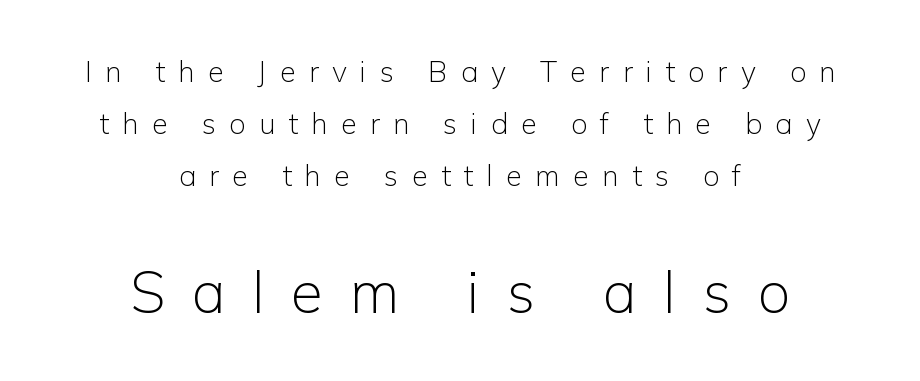
Q: Is the text bold? A: No.
Q: Is the text italic (slanted)? A: No, it is upright.
Q: Is the typeface a serif or a sans-serif typeface? A: Sans-serif.
Q: Is the text underlined? A: No.
Q: How is the paragraph aligned? A: Centered.
Q: Is the spacing between letters normal or unusually wide? A: Unusually wide.
Q: Which block of text is set in a larger size, the first (top) or the second (bottom)? A: The second (bottom) one.
Q: Width (condensed, normal, or wide)? A: Normal.
Q: Stroke contrast? A: Low.
Q: x-height? A: Medium.
Q: Monospaced? A: No.
